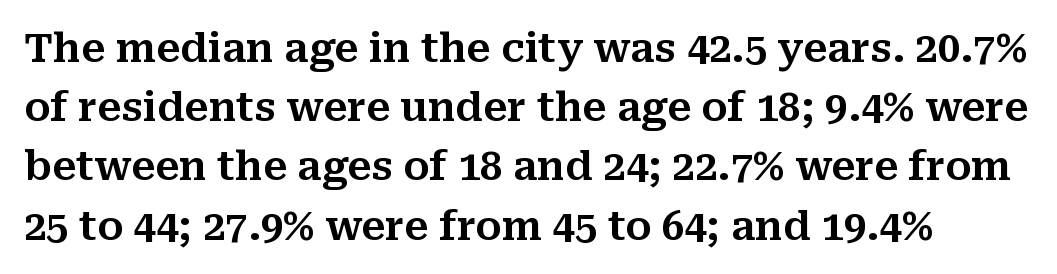
The image shows 40 px serif type, upright; set normal line spacing (1.48x), normal letter spacing, not underlined; medium stroke contrast and a medium x-height.
